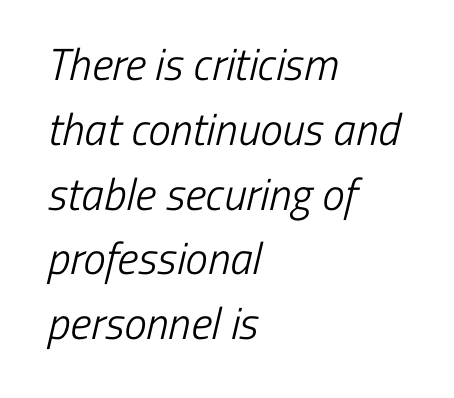
You could not count columns in this text — the font is proportionally spaced. Stems and bowls with no extra thickness — not bold. You could call the tracking neutral — neither tight nor loose. A bare baseline throughout the passage. A student would call this left alignment; a typographer would say flush left, rag right. The vertical gap from one line to the next is medium.
